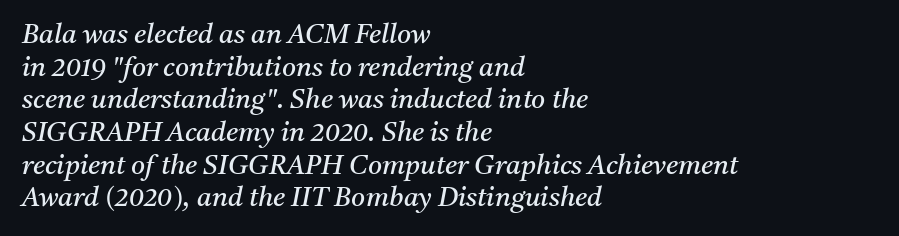
{"italic": "yes", "lean": "right", "slant_degrees": 11, "bold": "no", "underline": "no", "align": "left", "line_spacing_ratio": 1.21, "letter_spacing": "normal", "letter_spacing_em": 0.0, "glyph_px": 27}
